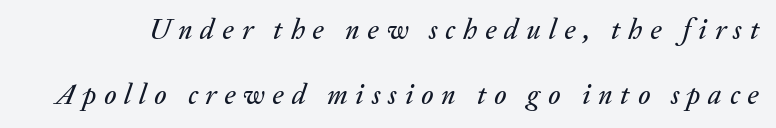
The image shows 28 px text type, italic (leaning right); set loose line spacing (2.32x), unusually wide letter spacing (+0.28 em), not underlined; medium stroke contrast and a medium x-height.
